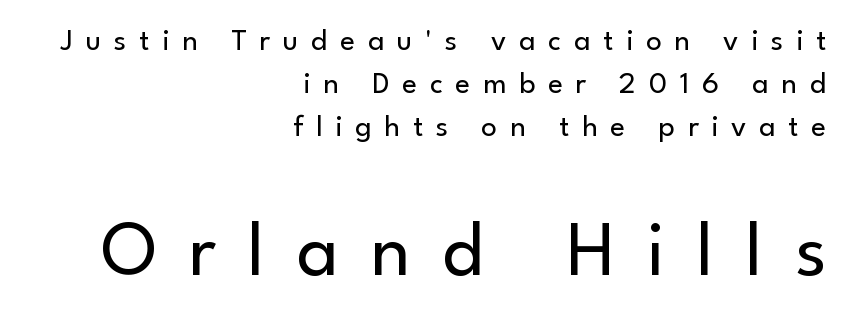
{"serif": "no", "italic": "no", "bold": "no", "weight": "regular", "width": "normal", "stroke_contrast": "low", "x_height": "small", "monospaced": "no", "underline": "no", "align": "right", "line_spacing": "normal", "line_spacing_ratio": 1.39, "letter_spacing": "wide", "letter_spacing_em": 0.41, "larger_block": "second", "size_ratio": 2.52, "glyph_px": 78}
